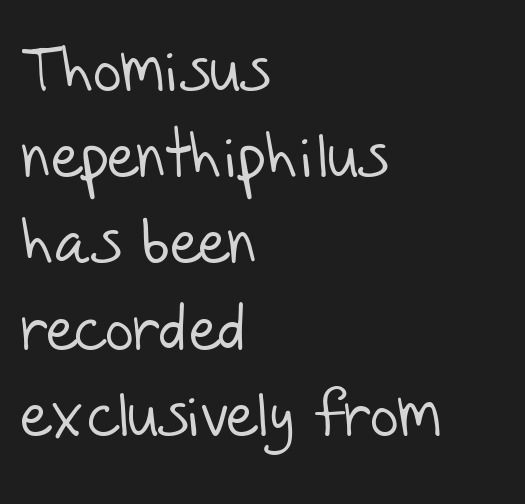
Q: Is the text bold? A: No.
Q: Is the typeface a serif or a sans-serif typeface? A: Sans-serif.
Q: Is the text underlined? A: No.
Q: How is the paragraph aligned? A: Left-aligned.
Q: Is the spacing between letters normal or unusually wide? A: Normal.
Q: Is the spacing between lines tight, normal or loose? A: Normal.
Q: Width (condensed, normal, or wide)? A: Normal.
Q: Stroke contrast? A: Low.
Q: x-height? A: Large.
Q: Monospaced? A: No.
